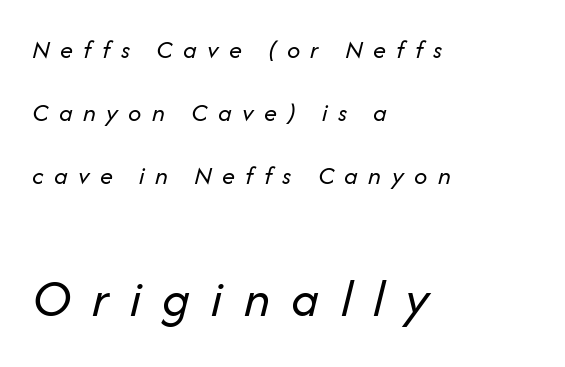
Q: Is the text bold? A: No.
Q: Is the text italic (slanted)? A: Yes, it leans right by about 14 degrees.
Q: Is the text underlined? A: No.
Q: How is the paragraph aligned? A: Left-aligned.
Q: Is the spacing between letters normal or unusually wide? A: Unusually wide.
Q: Is the spacing between lines tight, normal or loose? A: Loose.
Q: Which block of text is set in a larger size, the first (top) or the second (bottom)? A: The second (bottom) one.
Q: Width (condensed, normal, or wide)? A: Normal.
Q: Stroke contrast? A: Low.
Q: x-height? A: Medium.
Q: Monospaced? A: No.
